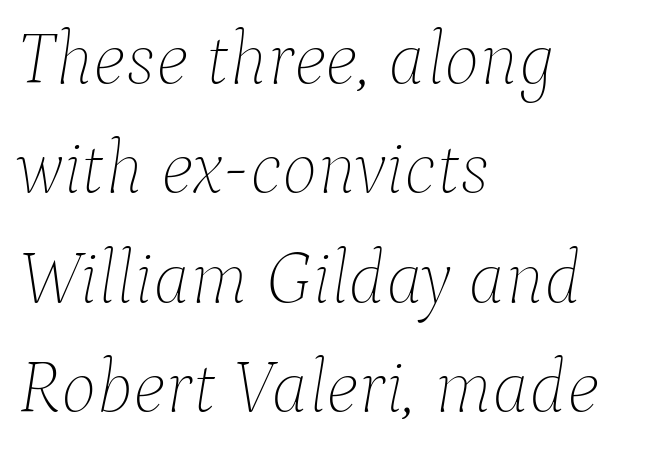
The image shows 75 px thin type, italic (leaning right); set left-aligned, normal line spacing (1.46x), normal letter spacing, not underlined; low stroke contrast and a medium x-height.
